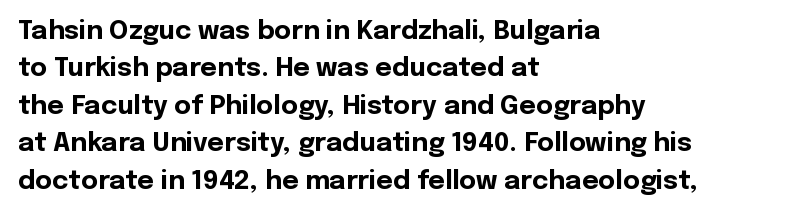
{"italic": "no", "bold": "yes", "underline": "no", "align": "left", "line_spacing": "normal", "line_spacing_ratio": 1.44, "letter_spacing": "normal", "letter_spacing_em": 0.0, "glyph_px": 26}
